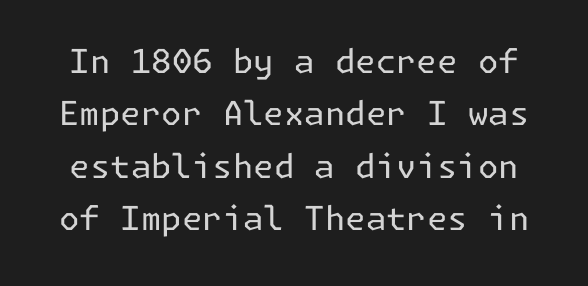
{"serif": "no", "italic": "no", "bold": "no", "weight": "regular", "width": "normal", "stroke_contrast": "low", "x_height": "medium", "underline": "no", "line_spacing": "normal", "line_spacing_ratio": 1.59, "letter_spacing": "normal", "letter_spacing_em": 0.0, "glyph_px": 33}
